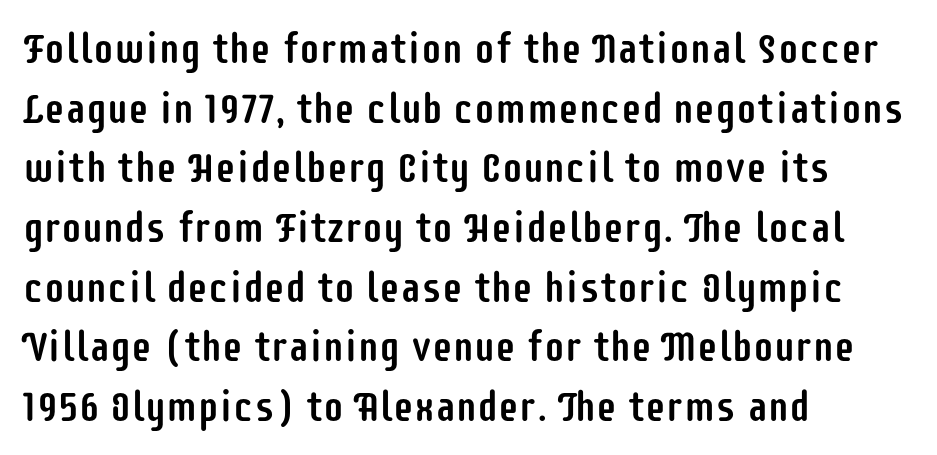
Q: Is the text italic (slanted)? A: No, it is upright.
Q: Is the typeface a serif or a sans-serif typeface? A: Sans-serif.
Q: Is the text underlined? A: No.
Q: How is the paragraph aligned? A: Left-aligned.
Q: Is the spacing between letters normal or unusually wide? A: Normal.
Q: Is the spacing between lines tight, normal or loose? A: Normal.
Q: Width (condensed, normal, or wide)? A: Condensed.
Q: Stroke contrast? A: Low.
Q: x-height? A: Large.
Q: Monospaced? A: No.
